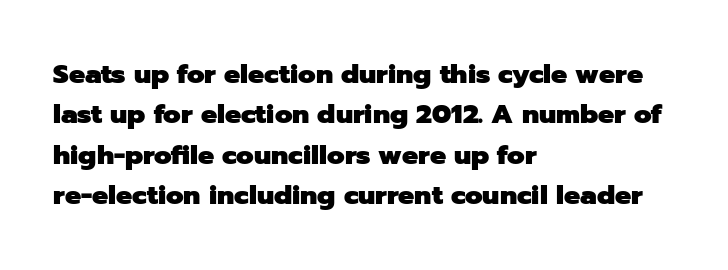
Look at the tracking — it's just the regular setting, nothing added. A classic flush-left, rag-right setting is used for this passage. Lines of text with bare space underneath. The font's upright variant was chosen for this text.
